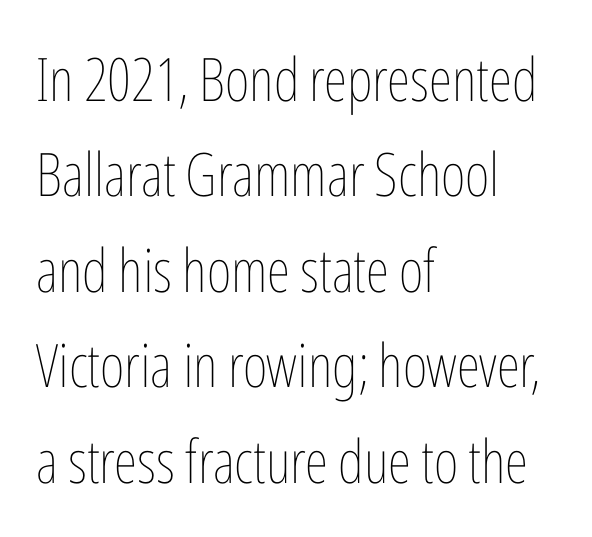
Q: Is the text bold? A: No.
Q: Is the text italic (slanted)? A: No, it is upright.
Q: Is the text underlined? A: No.
Q: How is the paragraph aligned? A: Left-aligned.
Q: Is the spacing between letters normal or unusually wide? A: Normal.
Q: Is the spacing between lines tight, normal or loose? A: Normal.
Q: Width (condensed, normal, or wide)? A: Condensed.
Q: Stroke contrast? A: Low.
Q: x-height? A: Medium.
Q: Monospaced? A: No.
